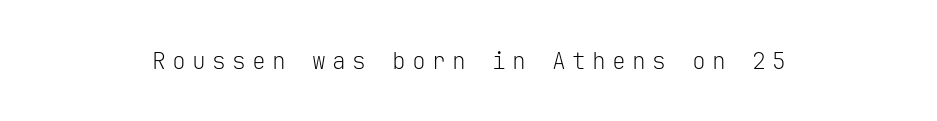
Q: Is the text bold? A: No.
Q: Is the text italic (slanted)? A: No, it is upright.
Q: Is the text underlined? A: No.
Q: How is the paragraph aligned? A: Centered.
Q: Is the spacing between letters normal or unusually wide? A: Unusually wide.
